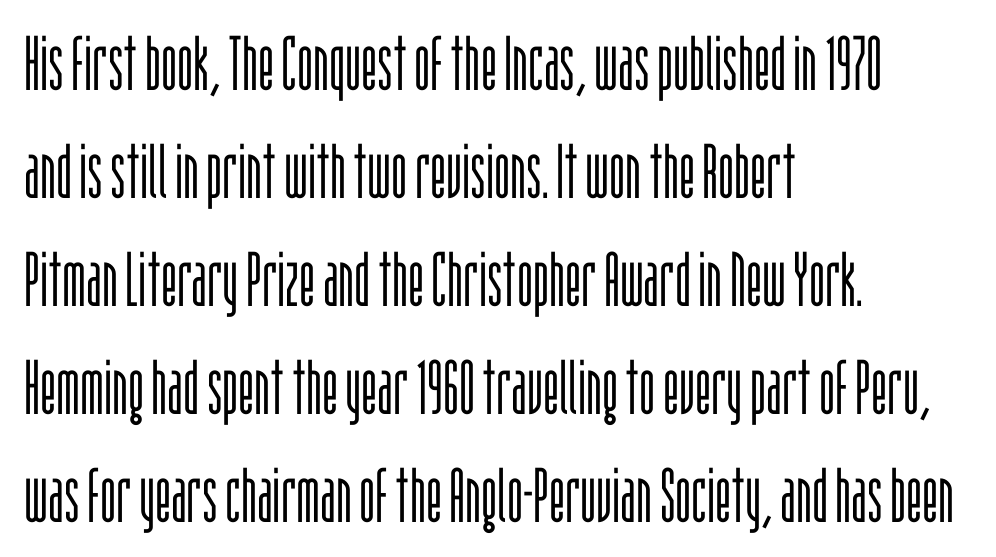
The image shows 76 px light, condensed sans-serif type, upright; set left-aligned, normal line spacing (1.42x), normal letter spacing, not underlined; low stroke contrast and a large x-height.
